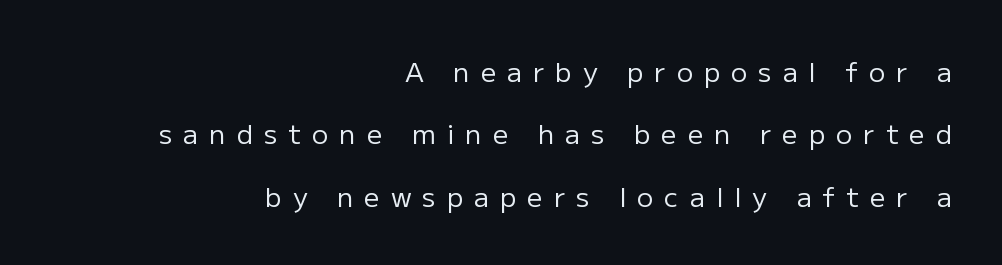
{"italic": "no", "bold": "no", "underline": "no", "align": "right", "line_spacing": "loose", "line_spacing_ratio": 2.31, "letter_spacing": "wide", "letter_spacing_em": 0.41, "glyph_px": 27}
